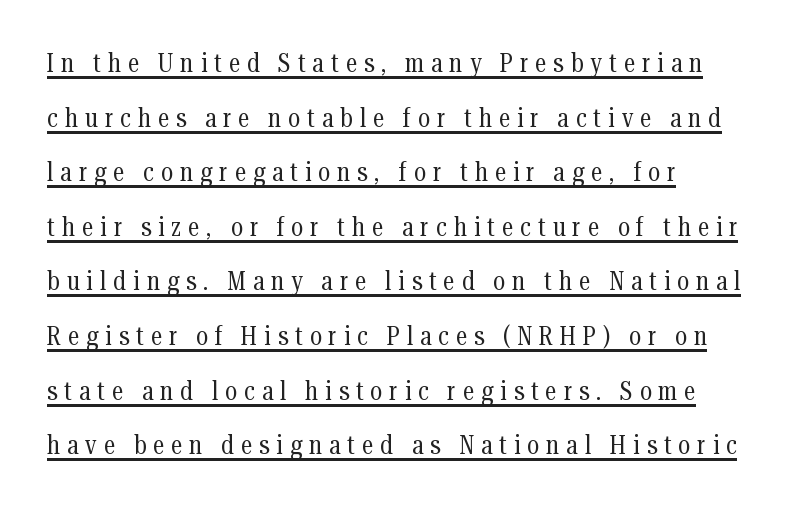
{"italic": "no", "bold": "no", "underline": "yes", "align": "left", "line_spacing": "loose", "line_spacing_ratio": 2.1, "letter_spacing": "wide", "letter_spacing_em": 0.27, "glyph_px": 26}
